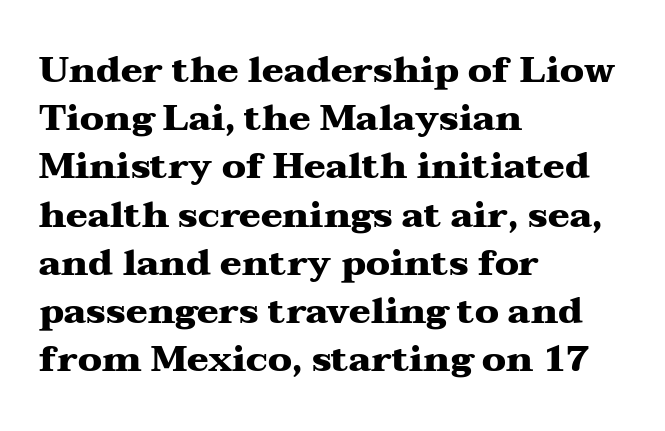
The image shows 36 px heavy, wide serif type, upright; set left-aligned, normal line spacing (1.34x), normal letter spacing, not underlined; medium stroke contrast and a medium x-height.
